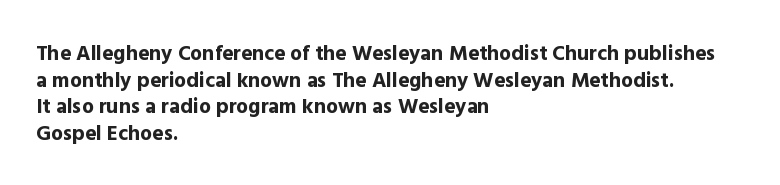
{"italic": "no", "bold": "yes", "underline": "no", "align": "left", "line_spacing": "normal", "line_spacing_ratio": 1.27, "letter_spacing": "normal", "letter_spacing_em": 0.0, "glyph_px": 21}
